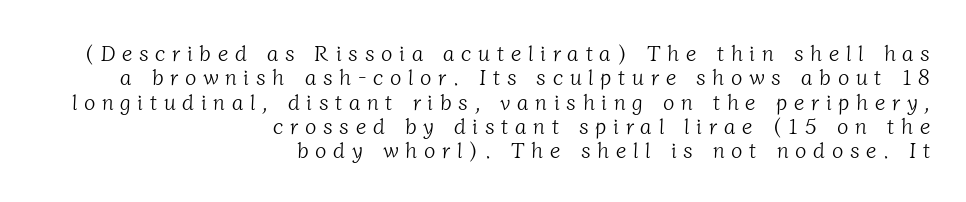
The image shows 21 px text type; set right-aligned, line spacing 1.16x, unusually wide letter spacing (+0.32 em), not underlined.
